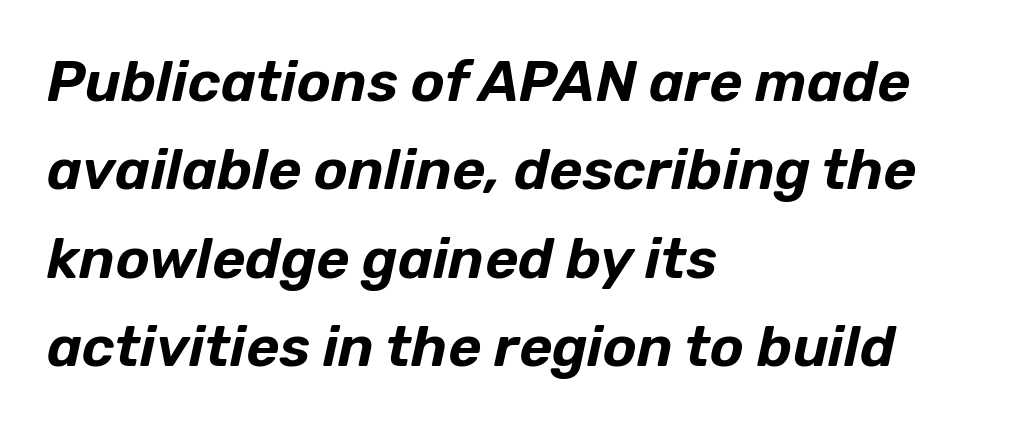
Q: Is the text italic (slanted)? A: Yes, it leans right by about 12 degrees.
Q: Is the text underlined? A: No.
Q: How is the paragraph aligned? A: Left-aligned.
Q: Is the spacing between letters normal or unusually wide? A: Normal.
Q: Is the spacing between lines tight, normal or loose? A: Normal.
Q: Width (condensed, normal, or wide)? A: Normal.
Q: Stroke contrast? A: Low.
Q: x-height? A: Medium.
Q: Monospaced? A: No.
